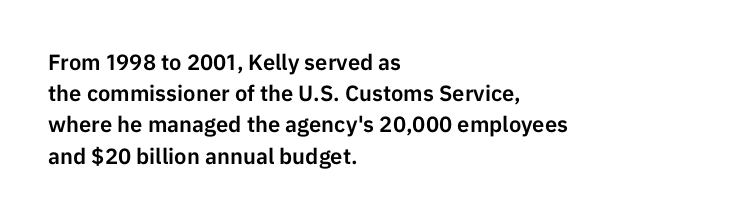
Nope, not italic — everything's standing straight. You could call the tracking neutral — neither tight nor loose. Descenders hang freely into open space. Vertical spacing — default. The compositor pushed each line to the left boundary.
